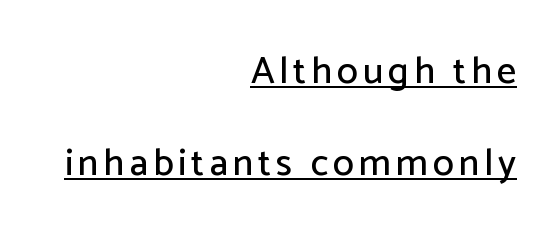
The image shows 38 px sans-serif type, upright; set right-aligned, loose line spacing (2.41x), underlined; low stroke contrast and a medium x-height.
